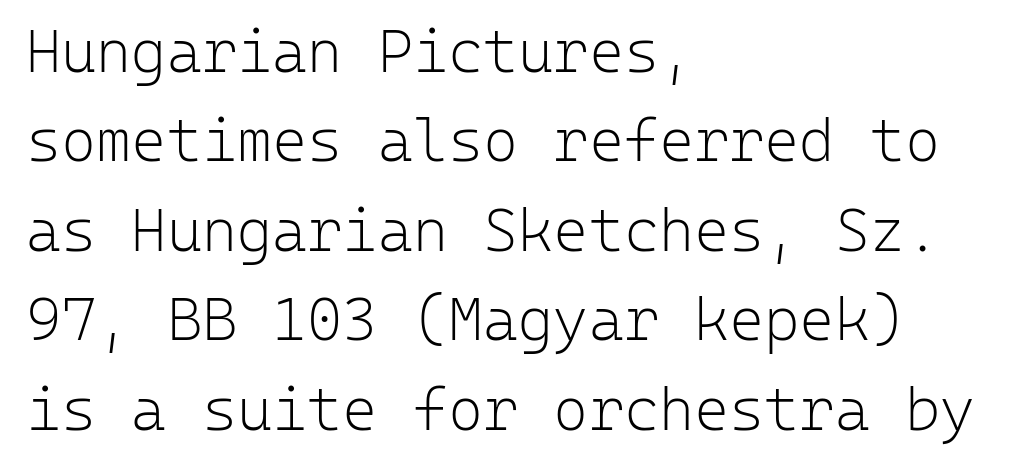
{"serif": "no", "italic": "no", "bold": "no", "weight": "light", "width": "normal", "stroke_contrast": "low", "x_height": "medium", "monospaced": "yes", "underline": "no", "align": "left", "line_spacing": "normal", "line_spacing_ratio": 1.49, "letter_spacing": "normal", "letter_spacing_em": 0.0, "glyph_px": 60}
